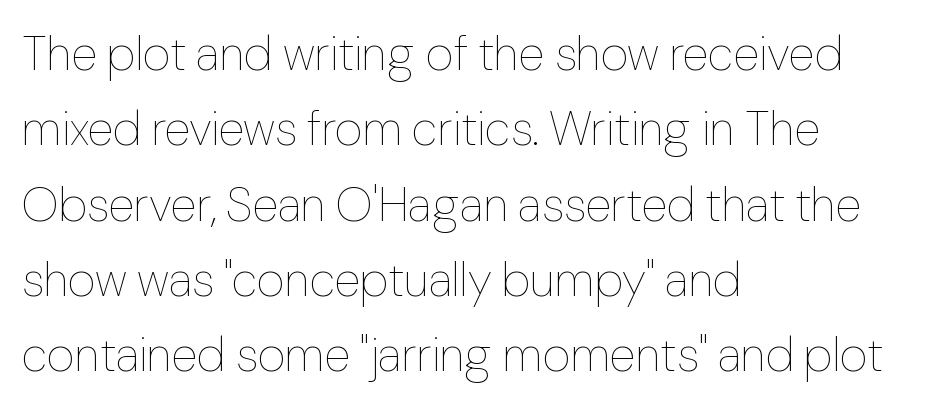
{"italic": "no", "bold": "no", "weight": "thin", "width": "normal", "stroke_contrast": "low", "x_height": "medium", "monospaced": "no", "underline": "no", "align": "left", "line_spacing": "normal", "line_spacing_ratio": 1.57, "letter_spacing": "normal", "letter_spacing_em": 0.0, "glyph_px": 48}
